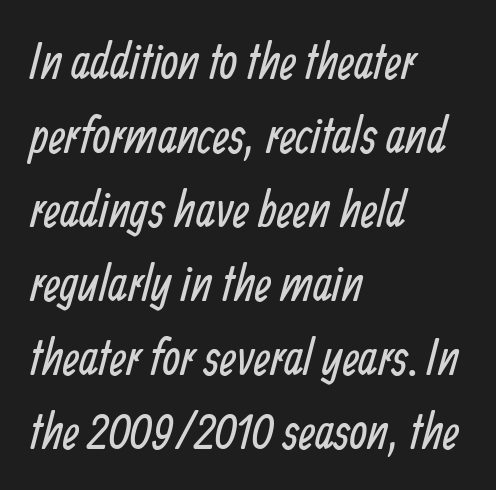
{"serif": "no", "bold": "no", "weight": "regular", "width": "condensed", "stroke_contrast": "low", "x_height": "medium", "monospaced": "no", "underline": "no", "align": "left", "line_spacing": "normal", "line_spacing_ratio": 1.45, "letter_spacing": "normal", "letter_spacing_em": 0.0, "glyph_px": 51}
